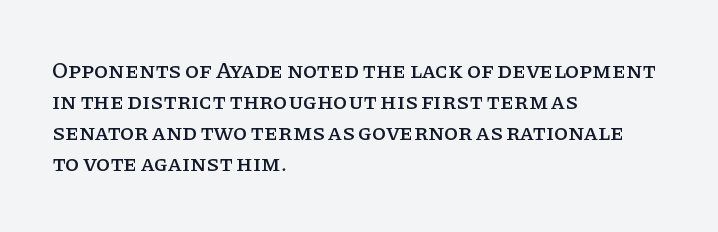
Q: Is the text italic (slanted)? A: No, it is upright.
Q: Is the text underlined? A: No.
Q: How is the paragraph aligned? A: Left-aligned.
Q: Is the spacing between letters normal or unusually wide? A: Normal.
Q: Is the spacing between lines tight, normal or loose? A: Normal.
